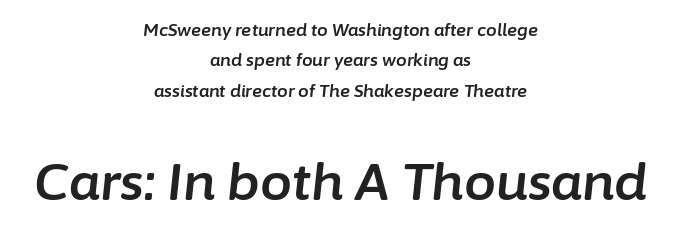
{"italic": "yes", "lean": "right", "slant_degrees": 6, "width": "normal", "stroke_contrast": "low", "x_height": "medium", "monospaced": "no", "underline": "no", "align": "center", "line_spacing_ratio": 1.79, "letter_spacing": "normal", "letter_spacing_em": 0.0, "larger_block": "second", "size_ratio": 3.0, "glyph_px": 51}
